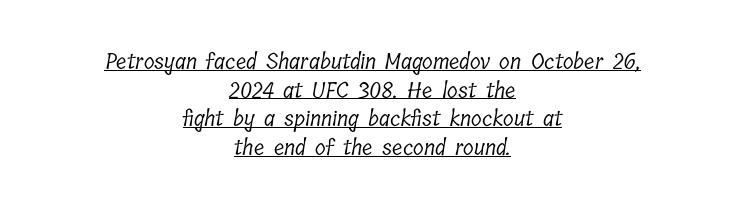
{"bold": "no", "underline": "yes", "align": "center", "line_spacing": "normal", "line_spacing_ratio": 1.3, "letter_spacing": "normal", "letter_spacing_em": 0.0, "glyph_px": 22}
